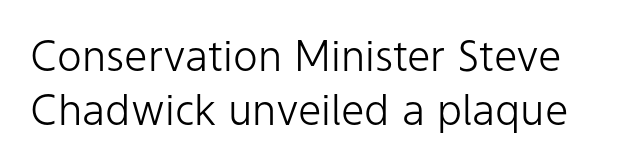
{"serif": "no", "italic": "no", "bold": "no", "weight": "light", "width": "normal", "stroke_contrast": "low", "x_height": "medium", "monospaced": "no", "underline": "no", "line_spacing": "normal", "line_spacing_ratio": 1.28, "letter_spacing": "normal", "letter_spacing_em": 0.0, "glyph_px": 42}
